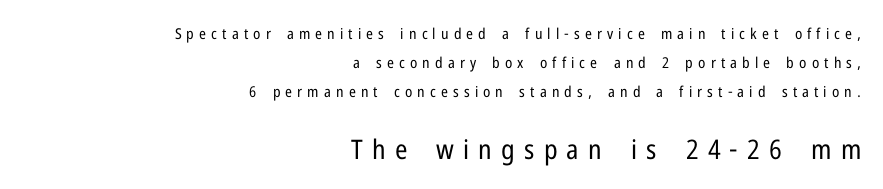
Line endings align vertically; line beginnings do not. Regarding leading, the lines here are spaced well apart. No italicization has been applied; the sample stays upright. This layout puts the modest block above and the oversized block below. Students, note that the glyphs here are deliberately spaced far apart.
